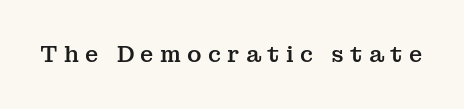
You can tell it's not italic because the verticals are truly vertical. The gap between lines stays unmarked. Display-style spreading of the glyphs; the letterfit is very open.
